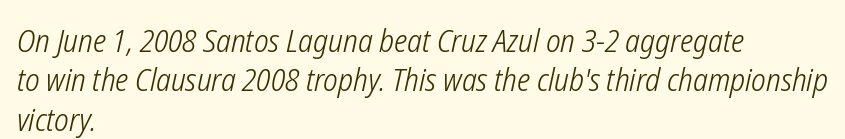
Q: Is the text bold? A: No.
Q: Is the text italic (slanted)? A: Yes, it leans right by about 12 degrees.
Q: Is the text underlined? A: No.
Q: How is the paragraph aligned? A: Left-aligned.
Q: Is the spacing between letters normal or unusually wide? A: Normal.
Q: Width (condensed, normal, or wide)? A: Condensed.
Q: Stroke contrast? A: Low.
Q: x-height? A: Medium.
Q: Monospaced? A: No.
